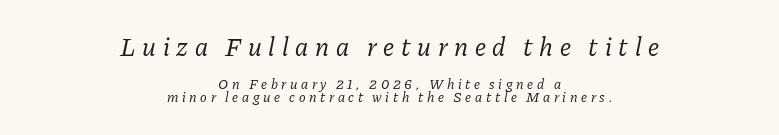
{"italic": "yes", "lean": "right", "slant_degrees": 11, "bold": "no", "underline": "no", "align": "center", "line_spacing": "tight", "line_spacing_ratio": 0.96, "letter_spacing": "wide", "letter_spacing_em": 0.26, "larger_block": "first", "size_ratio": 1.86, "glyph_px": 26}
